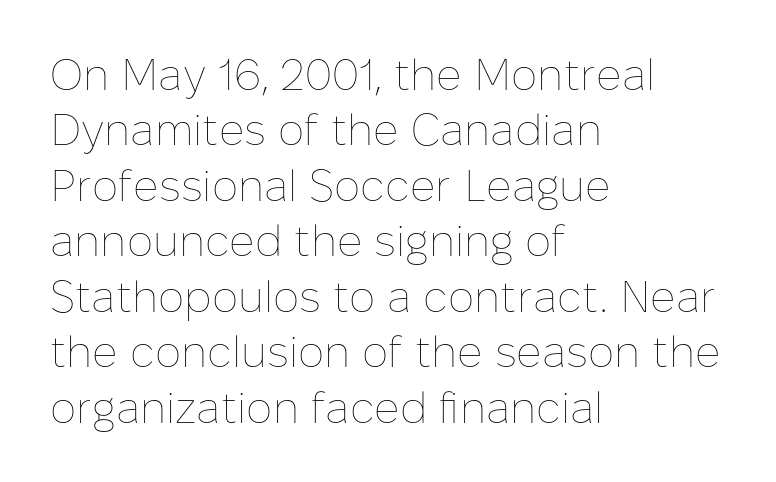
The image shows 44 px thin type, upright; set left-aligned, normal line spacing (1.26x), normal letter spacing, not underlined; low stroke contrast and a medium x-height.
